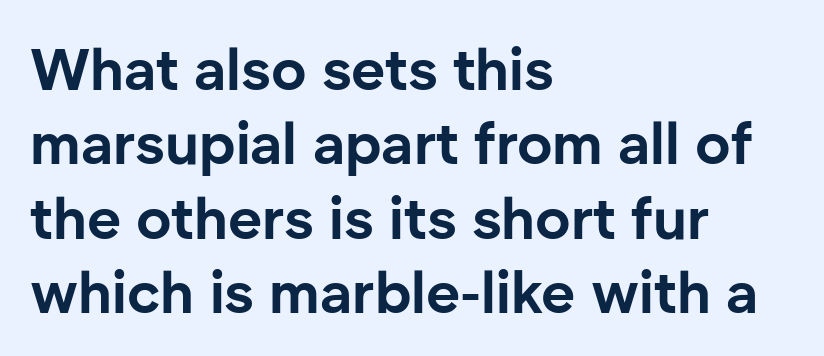
Q: Is the text bold? A: Yes.
Q: Is the text italic (slanted)? A: No, it is upright.
Q: Is the typeface a serif or a sans-serif typeface? A: Sans-serif.
Q: Is the text underlined? A: No.
Q: How is the paragraph aligned? A: Left-aligned.
Q: Is the spacing between letters normal or unusually wide? A: Normal.
Q: Is the spacing between lines tight, normal or loose? A: Normal.
Q: Width (condensed, normal, or wide)? A: Normal.
Q: Stroke contrast? A: Low.
Q: x-height? A: Medium.
Q: Monospaced? A: No.
